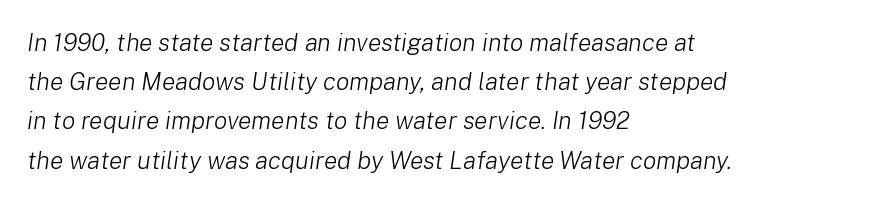
Reading down the column, the eye jumps a familiar distance to each next line. The cut favours lightness, reaching ordinary text weight at its darkest. Characters are canted at an angle relative to the baseline's perpendicular. This rendering uses left alignment, leaving the right contour irregular. The line texture is even and compact thanks to regular tracking. The foot of each line stays bare and open.
